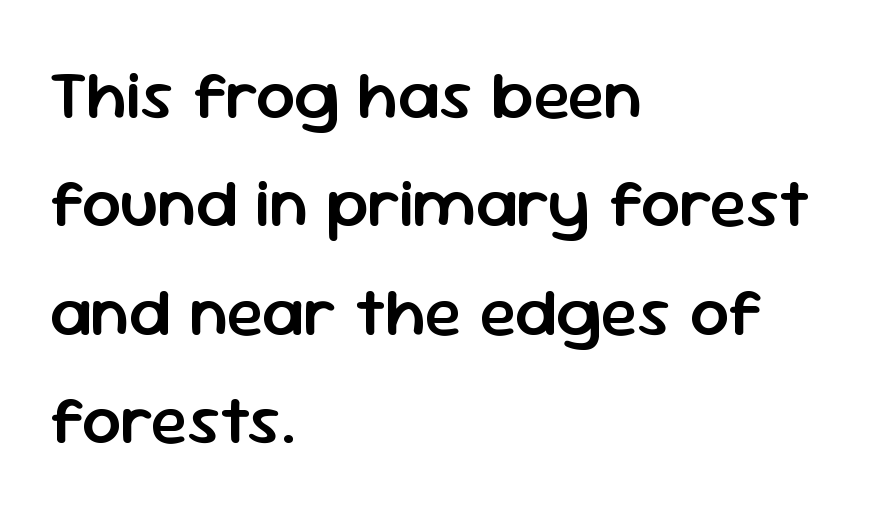
Q: Is the text bold? A: Semi-bold.
Q: Is the text italic (slanted)? A: No, it is upright.
Q: Is the typeface a serif or a sans-serif typeface? A: Sans-serif.
Q: Is the text underlined? A: No.
Q: How is the paragraph aligned? A: Left-aligned.
Q: Is the spacing between letters normal or unusually wide? A: Normal.
Q: Is the spacing between lines tight, normal or loose? A: Normal.
Q: Width (condensed, normal, or wide)? A: Normal.
Q: Stroke contrast? A: Low.
Q: x-height? A: Medium.
Q: Monospaced? A: No.
